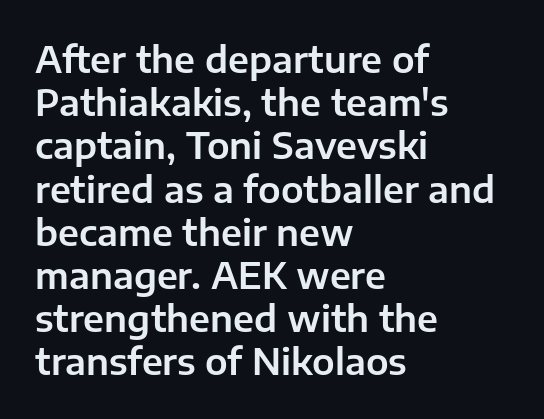
Q: Is the text italic (slanted)? A: No, it is upright.
Q: Is the typeface a serif or a sans-serif typeface? A: Sans-serif.
Q: Is the text underlined? A: No.
Q: How is the paragraph aligned? A: Left-aligned.
Q: Is the spacing between letters normal or unusually wide? A: Normal.
Q: Width (condensed, normal, or wide)? A: Normal.
Q: Stroke contrast? A: Low.
Q: x-height? A: Medium.
Q: Monospaced? A: No.
